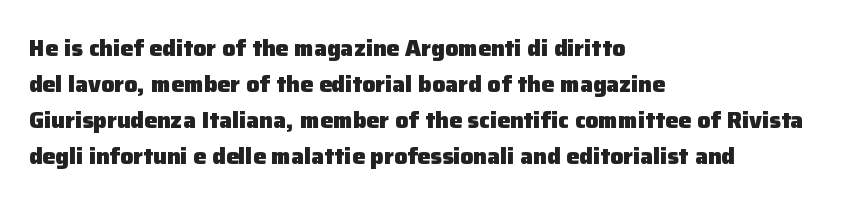
The image shows 23 px bold type, upright; set left-aligned, normal line spacing (1.56x), normal letter spacing, not underlined.
